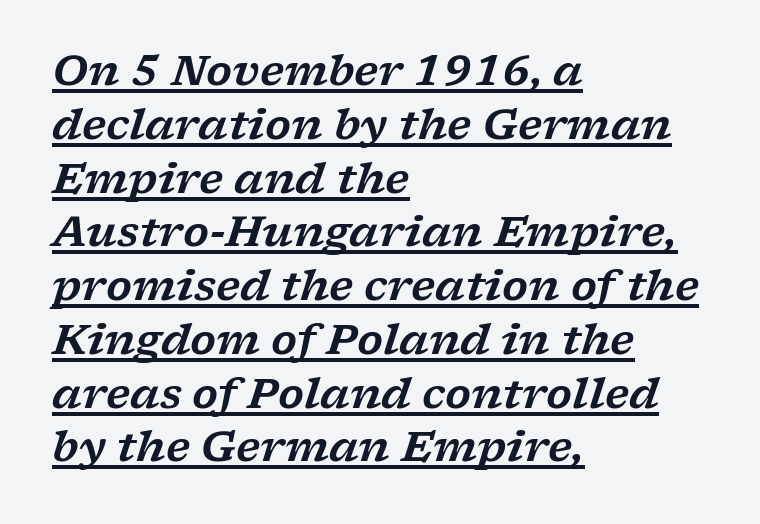
{"serif": "yes", "italic": "yes", "lean": "right", "slant_degrees": 17, "width": "wide", "stroke_contrast": "low", "x_height": "medium", "monospaced": "no", "underline": "yes", "align": "left", "line_spacing": "normal", "line_spacing_ratio": 1.28, "letter_spacing": "normal", "letter_spacing_em": 0.0, "glyph_px": 42}
